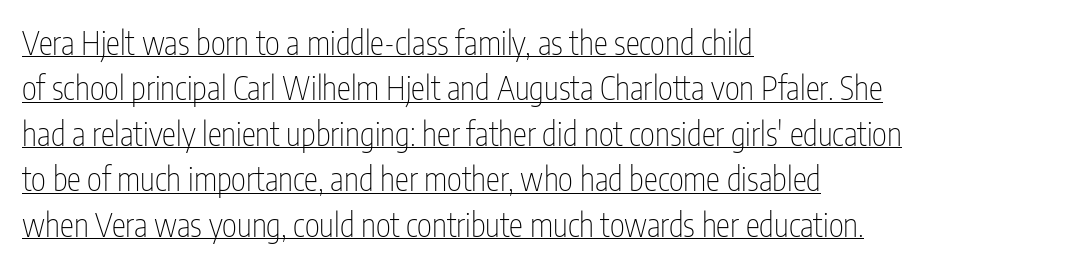
Q: Is the text bold? A: No.
Q: Is the text italic (slanted)? A: No, it is upright.
Q: Is the typeface a serif or a sans-serif typeface? A: Sans-serif.
Q: Is the text underlined? A: Yes.
Q: How is the paragraph aligned? A: Left-aligned.
Q: Is the spacing between letters normal or unusually wide? A: Normal.
Q: Is the spacing between lines tight, normal or loose? A: Normal.
Q: Width (condensed, normal, or wide)? A: Condensed.
Q: Stroke contrast? A: Low.
Q: x-height? A: Medium.
Q: Monospaced? A: No.
